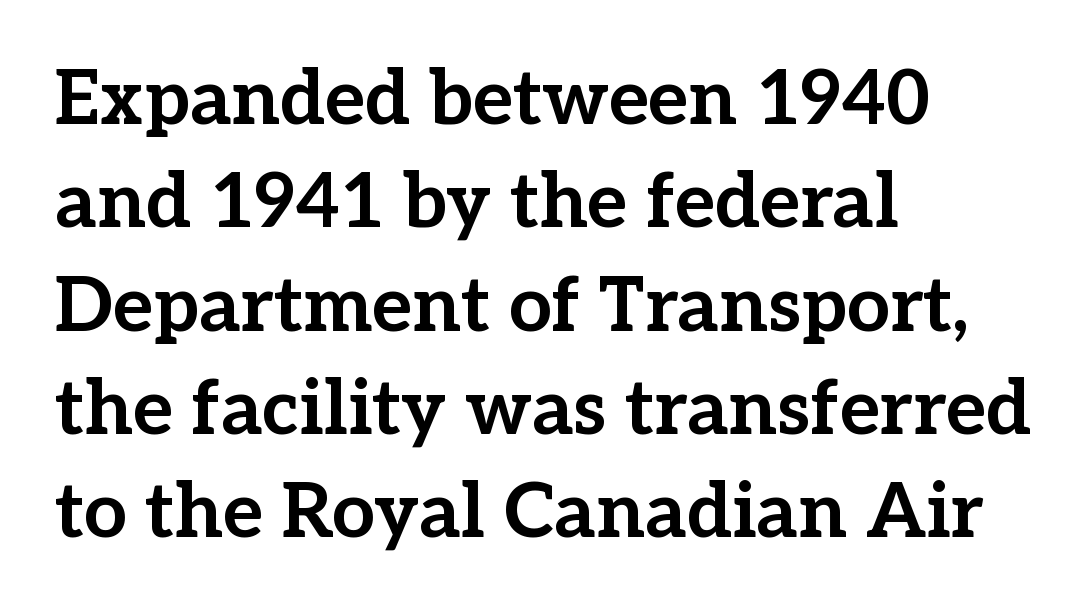
The font is running at its bold setting. The ragged edge is on the right, which tells us the setting is flush left. Quick note: interline space is typical. The axis of the letterforms is exactly vertical. Note the varied advance widths — an 'i' is clearly narrower than an 'm'.
